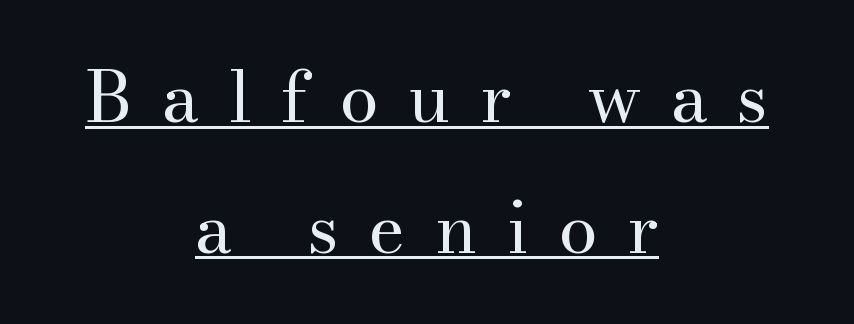
Q: Is the text bold? A: No.
Q: Is the text italic (slanted)? A: No, it is upright.
Q: Is the typeface a serif or a sans-serif typeface? A: Serif.
Q: Is the text underlined? A: Yes.
Q: How is the paragraph aligned? A: Centered.
Q: Is the spacing between letters normal or unusually wide? A: Unusually wide.
Q: Width (condensed, normal, or wide)? A: Normal.
Q: Stroke contrast? A: Medium.
Q: x-height? A: Small.
Q: Monospaced? A: No.
